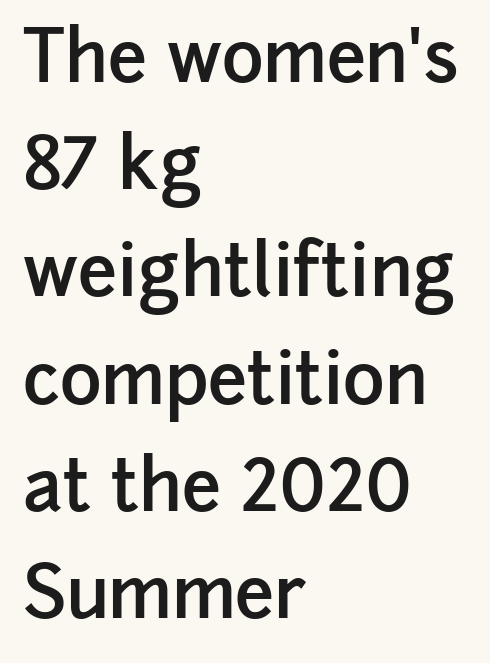
Caption: standard tracking, unaltered. Each letter's strokes conclude bluntly, with no projecting serifs. Notice how descenders clear the ascenders below comfortably — that's standard leading. Each letter keeps its own natural width here, so spacing adapts to shape. The paragraph has a hard left edge and a soft right edge. Italic? Not at all — the glyphs are vertical.
